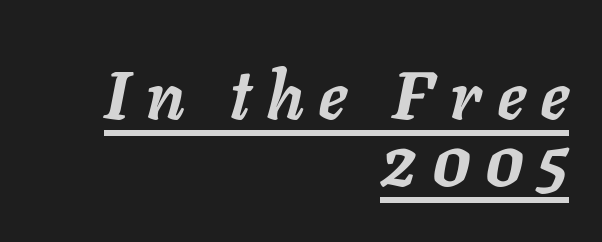
Underline: present. A typesetter would call this proportional, since set widths differ per character. Right-aligned paragraph, ragged on the left. I'd describe the lettering as bold — thick and assertive. When letters slant like this, we call the style italic.
